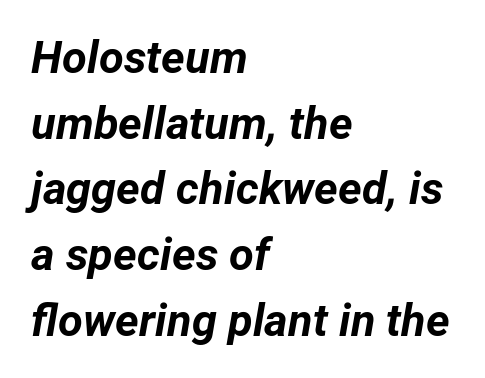
The image shows 45 px bold type, italic (leaning right); set left-aligned, normal line spacing (1.46x), normal letter spacing, not underlined; low stroke contrast and a medium x-height.
